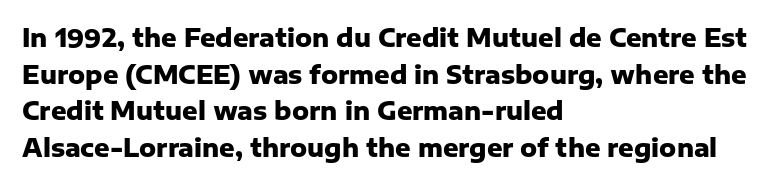
Q: Is the text bold? A: Yes.
Q: Is the text italic (slanted)? A: No, it is upright.
Q: Is the text underlined? A: No.
Q: How is the paragraph aligned? A: Left-aligned.
Q: Is the spacing between letters normal or unusually wide? A: Normal.
Q: Is the spacing between lines tight, normal or loose? A: Normal.
